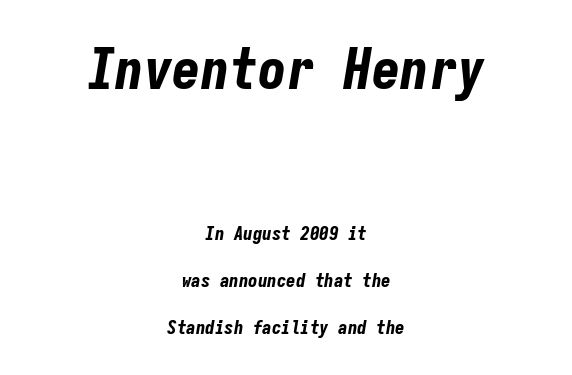
Q: Is the text bold? A: Yes.
Q: Is the text italic (slanted)? A: Yes, it leans right by about 9 degrees.
Q: Is the text underlined? A: No.
Q: How is the paragraph aligned? A: Centered.
Q: Is the spacing between letters normal or unusually wide? A: Normal.
Q: Is the spacing between lines tight, normal or loose? A: Loose.
Q: Which block of text is set in a larger size, the first (top) or the second (bottom)? A: The first (top) one.
Q: Width (condensed, normal, or wide)? A: Condensed.
Q: Stroke contrast? A: Low.
Q: x-height? A: Medium.
Q: Monospaced? A: Yes.
